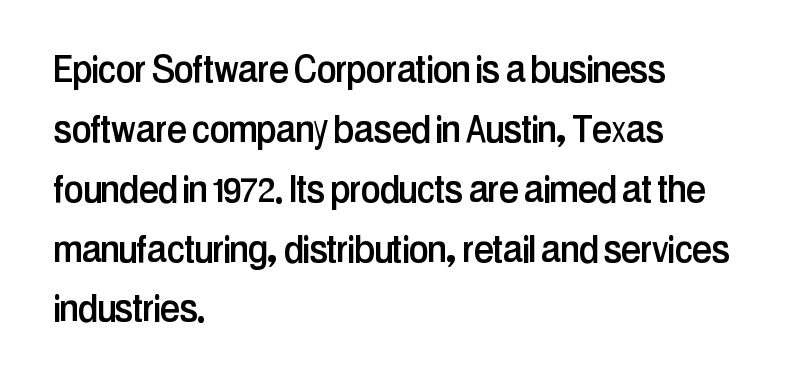
Q: Is the text italic (slanted)? A: No, it is upright.
Q: Is the typeface a serif or a sans-serif typeface? A: Sans-serif.
Q: Is the text underlined? A: No.
Q: How is the paragraph aligned? A: Left-aligned.
Q: Is the spacing between letters normal or unusually wide? A: Normal.
Q: Is the spacing between lines tight, normal or loose? A: Normal.
Q: Width (condensed, normal, or wide)? A: Condensed.
Q: Stroke contrast? A: Low.
Q: x-height? A: Medium.
Q: Monospaced? A: No.
